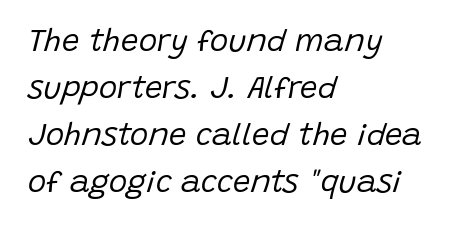
The foot of each line stays bare and open. A typesetter would call this leading conventional body-copy spacing. Designer's note — italics engaged. Think standard paragraph weight, or any step lighter than that. The text block is weighted toward the left margin, trailing off unevenly rightward. Spacing between characters is what you'd get straight out of the box.
